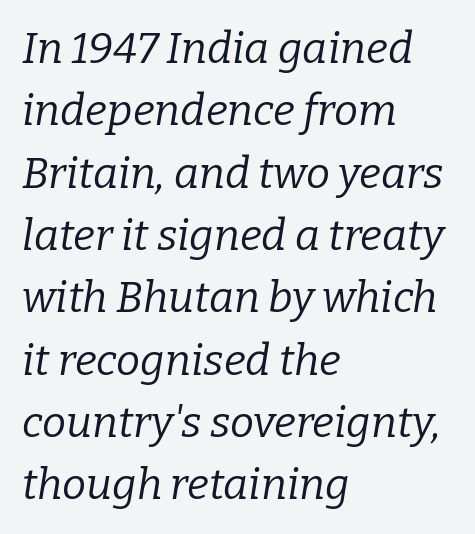
Underlining? Definitely not there. Heft: none added — not bold. Serif or sans? Serif — the stroke terminals have little feet. Varying glyph widths throughout — classic text-font behaviour. These lines are set flush left with a ragged right edge.
